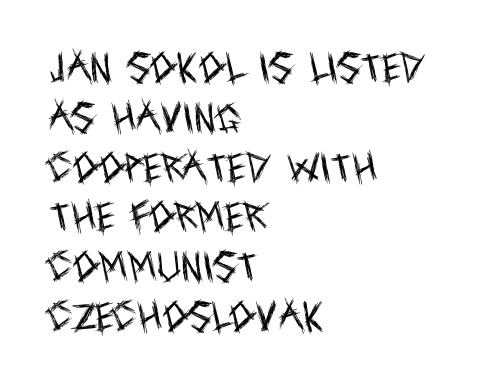
This sample uses an upright cut, with every glyph sitting square on the baseline. Note the varied advance widths — an 'i' is clearly narrower than an 'm'. Horizontally, the lines are justified to the leading edge only. Ink coverage per letter is moderate at most.
